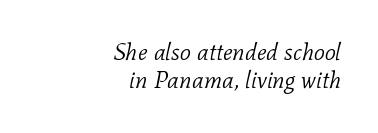
Q: Is the text bold? A: No.
Q: Is the text italic (slanted)? A: Yes, it leans right by about 11 degrees.
Q: Is the text underlined? A: No.
Q: How is the paragraph aligned? A: Right-aligned.
Q: Is the spacing between letters normal or unusually wide? A: Normal.
